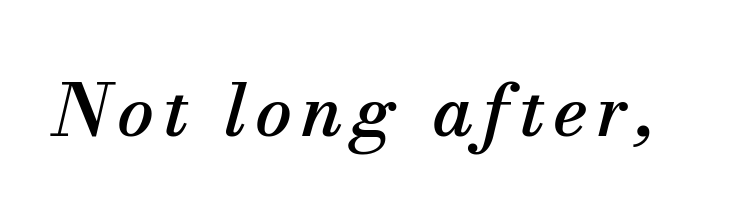
Every character sits at an angle, as italics do. Glance below the letters and you will spot only blank space. Varying glyph widths throughout — classic text-font behaviour. Unlike a clean sans, this face finishes its strokes with serifs.
